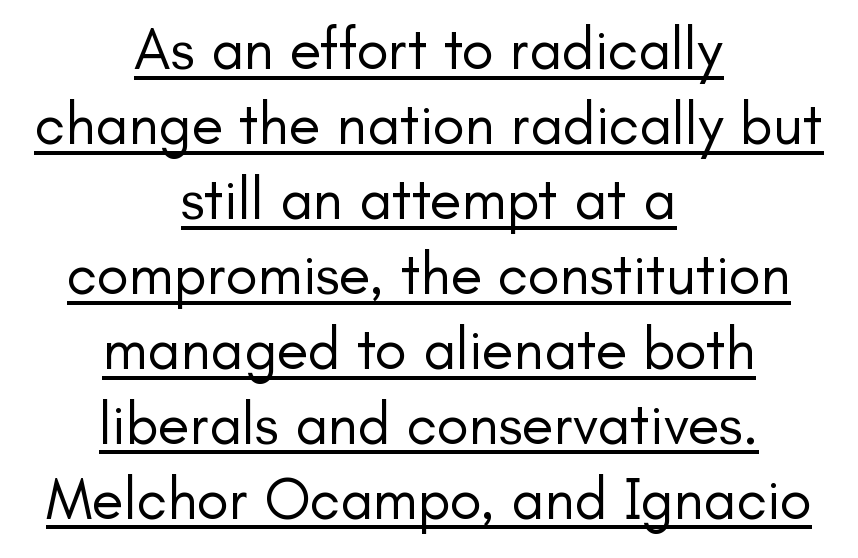
Q: Is the text bold? A: No.
Q: Is the text italic (slanted)? A: No, it is upright.
Q: Is the typeface a serif or a sans-serif typeface? A: Sans-serif.
Q: Is the text underlined? A: Yes.
Q: How is the paragraph aligned? A: Centered.
Q: Is the spacing between letters normal or unusually wide? A: Normal.
Q: Is the spacing between lines tight, normal or loose? A: Normal.
Q: Width (condensed, normal, or wide)? A: Normal.
Q: Stroke contrast? A: Low.
Q: x-height? A: Small.
Q: Monospaced? A: No.
